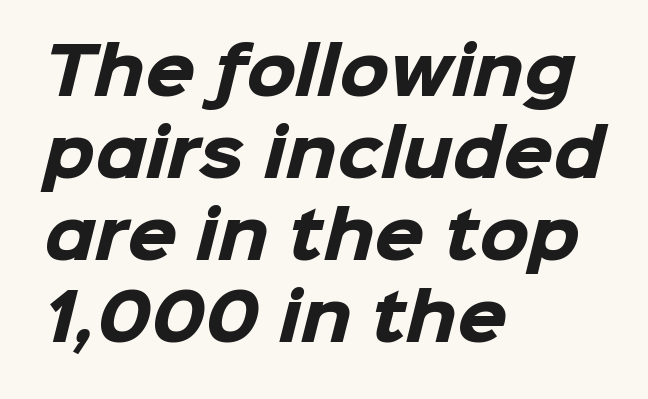
The image shows 64 px heavy sans-serif type; set left-aligned, normal line spacing (1.28x), normal letter spacing, not underlined; low stroke contrast and a medium x-height.
